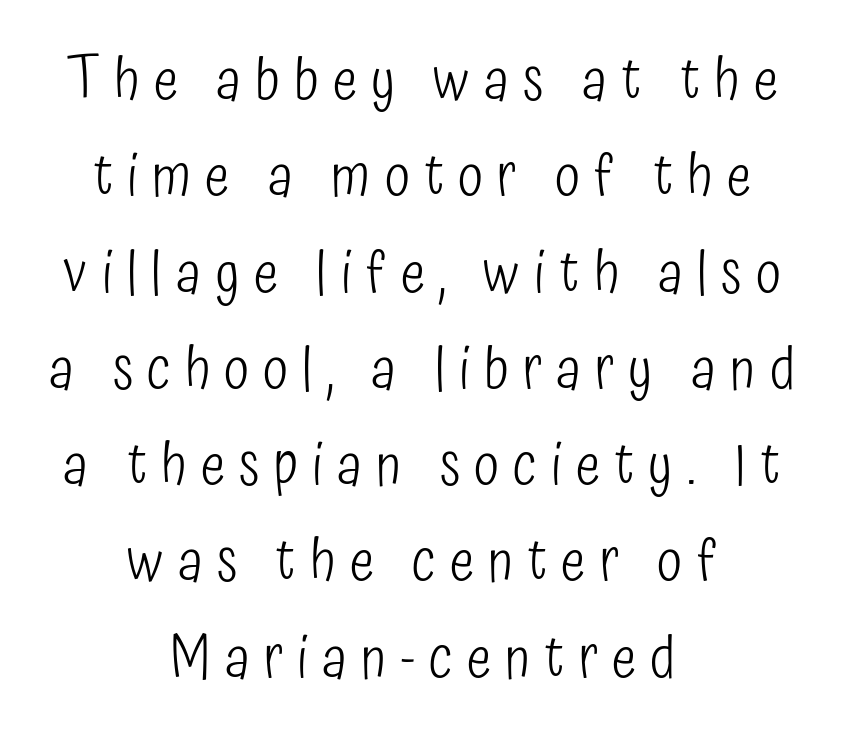
Q: Is the text bold? A: No.
Q: Is the text italic (slanted)? A: No, it is upright.
Q: Is the typeface a serif or a sans-serif typeface? A: Sans-serif.
Q: Is the text underlined? A: No.
Q: How is the paragraph aligned? A: Centered.
Q: Is the spacing between letters normal or unusually wide? A: Unusually wide.
Q: Is the spacing between lines tight, normal or loose? A: Normal.
Q: Width (condensed, normal, or wide)? A: Condensed.
Q: Stroke contrast? A: Low.
Q: x-height? A: Medium.
Q: Monospaced? A: No.
